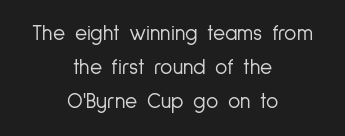
{"italic": "no", "bold": "no", "underline": "no", "align": "center", "line_spacing": "normal", "line_spacing_ratio": 1.61, "letter_spacing": "normal", "letter_spacing_em": 0.0, "glyph_px": 21}
